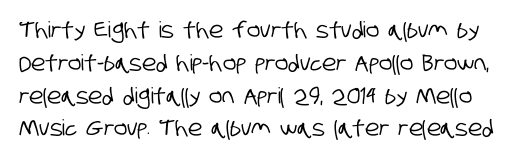
Q: Is the text underlined? A: No.
Q: Is the spacing between letters normal or unusually wide? A: Normal.
Q: Is the spacing between lines tight, normal or loose? A: Normal.
